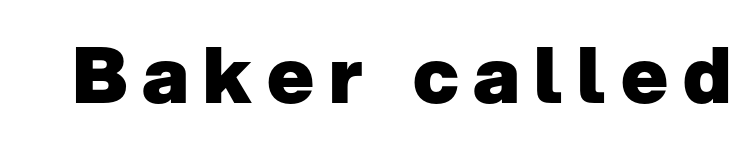
{"serif": "no", "italic": "no", "bold": "yes", "weight": "heavy", "width": "normal", "stroke_contrast": "low", "x_height": "medium", "monospaced": "no", "underline": "no", "glyph_px": 78}
